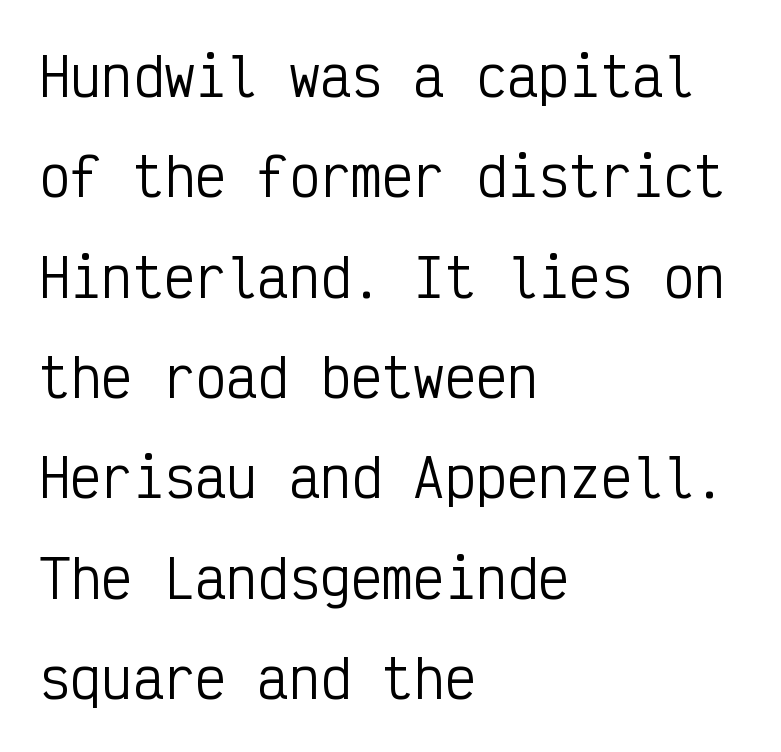
{"serif": "no", "italic": "no", "bold": "no", "weight": "regular", "width": "condensed", "stroke_contrast": "low", "x_height": "medium", "monospaced": "yes", "underline": "no", "align": "left", "line_spacing": "loose", "line_spacing_ratio": 1.93, "letter_spacing": "normal", "letter_spacing_em": 0.0, "glyph_px": 52}
